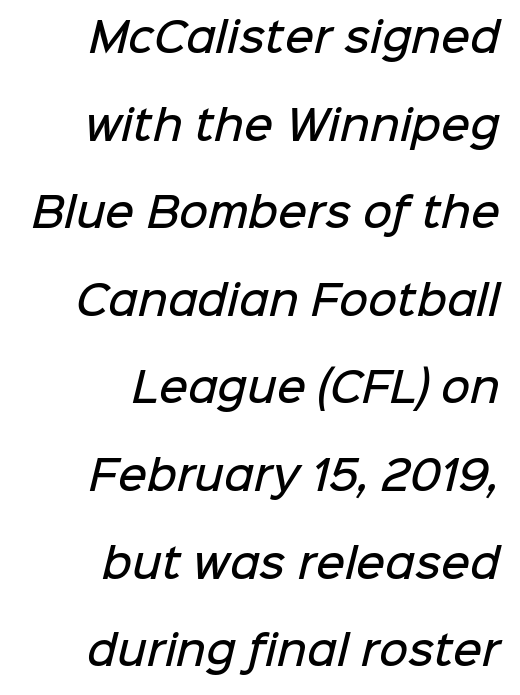
The rendering uses a large line-height, opening up the rows. Beneath every word, the page is bare. Varying glyph widths throughout — classic text-font behaviour. Layout note: lines flush right.
